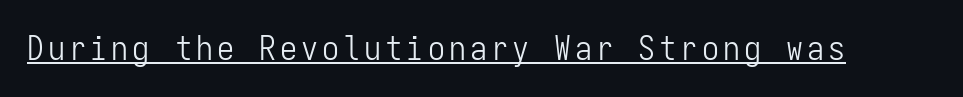
Emphasis is given by a line drawn under the lettering. What kind of face is this? One without serifs — a sans. Characters remain perfectly vertical along every line. Each letter, wide or thin by design, is forced into the same width here. Nothing heavy about these letters — not bold at all.
